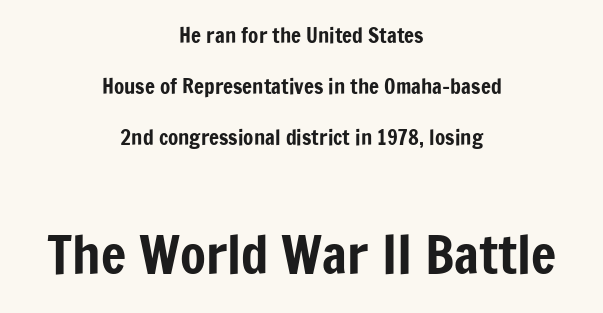
The image shows 53 px condensed sans-serif type, upright; set centered, loose line spacing (2.44x), normal letter spacing, not underlined; the second (bottom) block is 2.52x larger; low stroke contrast and a medium x-height.
